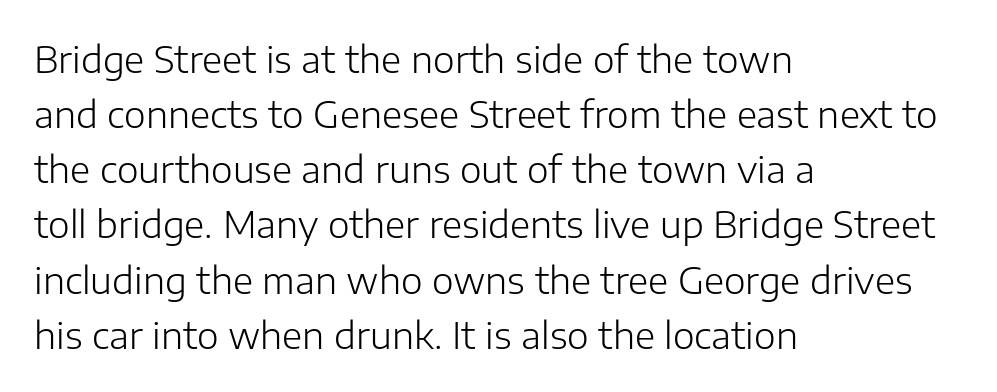
If you drew a ruler down the left edge, every line would touch it. Tracking here is standard; glyphs follow each other at the usual distance. Is there any slant? The stems are plumb. If you measured baseline to baseline, you'd find a middling distance.
